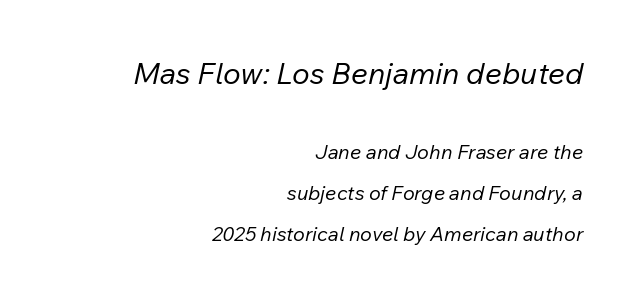
{"italic": "yes", "lean": "right", "slant_degrees": 12, "bold": "no", "weight": "regular", "width": "normal", "stroke_contrast": "low", "x_height": "medium", "monospaced": "no", "underline": "no", "align": "right", "line_spacing": "loose", "line_spacing_ratio": 2.04, "letter_spacing": "normal", "letter_spacing_em": 0.0, "larger_block": "first", "size_ratio": 1.5, "glyph_px": 30}
